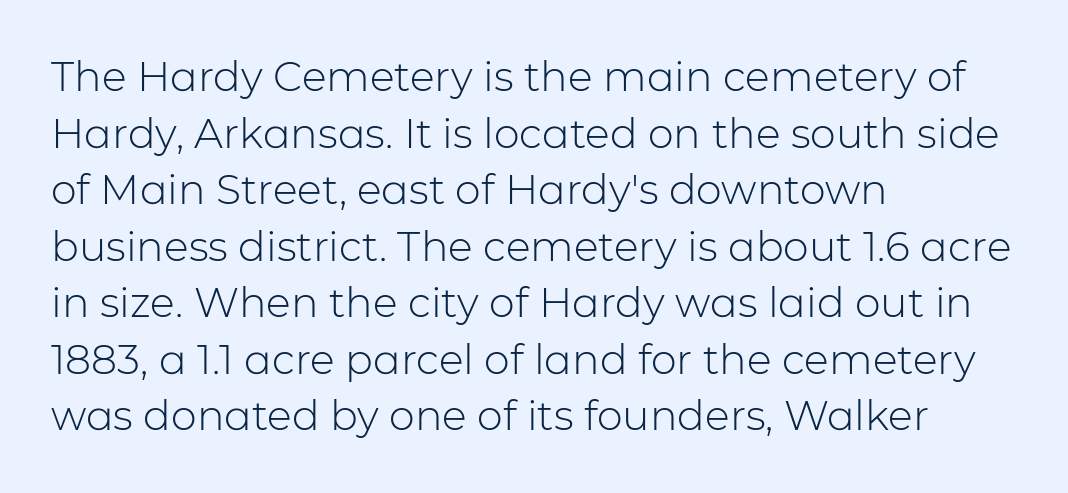
The image shows 41 px light sans-serif type, upright; set left-aligned, normal line spacing (1.38x), normal letter spacing, not underlined; low stroke contrast and a medium x-height.
